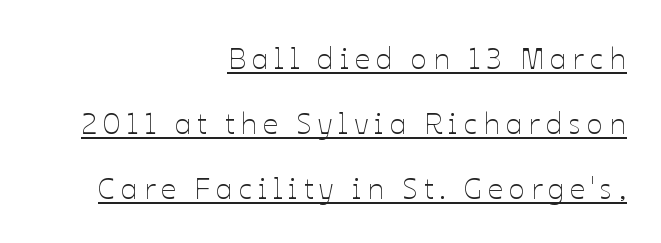
{"italic": "no", "bold": "no", "weight": "thin", "width": "normal", "stroke_contrast": "low", "x_height": "medium", "monospaced": "no", "underline": "yes", "align": "right", "line_spacing": "loose", "line_spacing_ratio": 2.16, "letter_spacing": "wide", "letter_spacing_em": 0.2, "glyph_px": 30}
